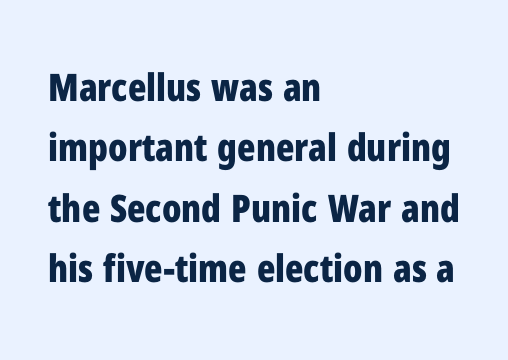
Q: Is the text bold? A: Yes.
Q: Is the text italic (slanted)? A: No, it is upright.
Q: Is the typeface a serif or a sans-serif typeface? A: Sans-serif.
Q: Is the text underlined? A: No.
Q: How is the paragraph aligned? A: Left-aligned.
Q: Is the spacing between letters normal or unusually wide? A: Normal.
Q: Is the spacing between lines tight, normal or loose? A: Normal.
Q: Width (condensed, normal, or wide)? A: Condensed.
Q: Stroke contrast? A: Low.
Q: x-height? A: Medium.
Q: Monospaced? A: No.
